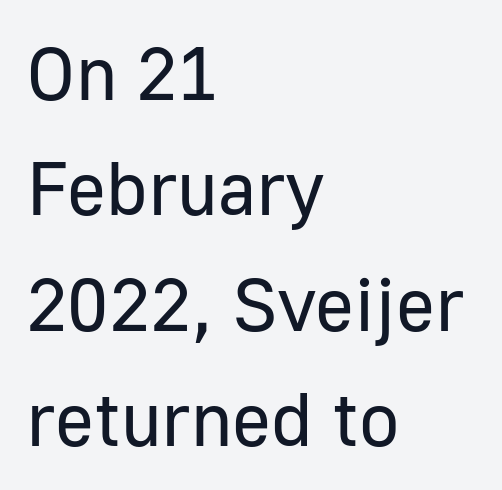
Each word holds together tightly as a unit, with standard inter-letter gaps. Underline: absent. Serifs: no, the terminals of the letterforms are clean. Nope, not italic — everything's standing straight. Line spacing here is normal.
